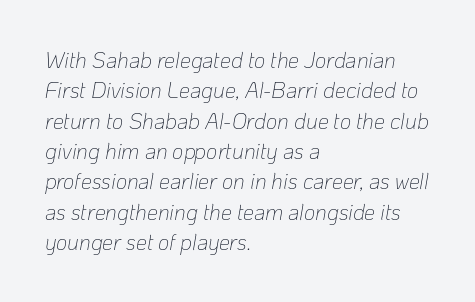
{"italic": "yes", "lean": "right", "slant_degrees": 10, "bold": "no", "underline": "no", "align": "left", "line_spacing": "normal", "line_spacing_ratio": 1.38, "letter_spacing": "normal", "letter_spacing_em": 0.0, "glyph_px": 22}
